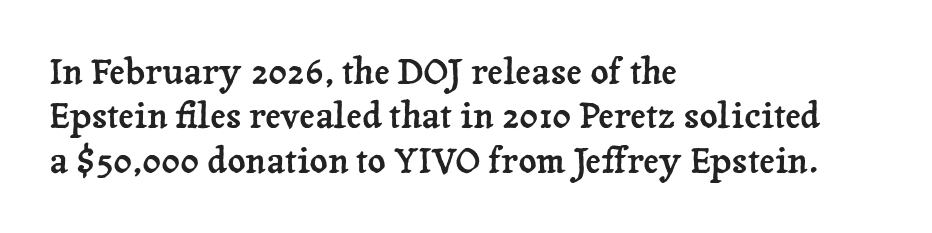
This rendering uses left alignment, leaving the right contour irregular. Does extra space separate the letters? No, they use regular spacing. The glyphs in this specimen are seriffed. Honestly, there is no underline to notice here at all.
